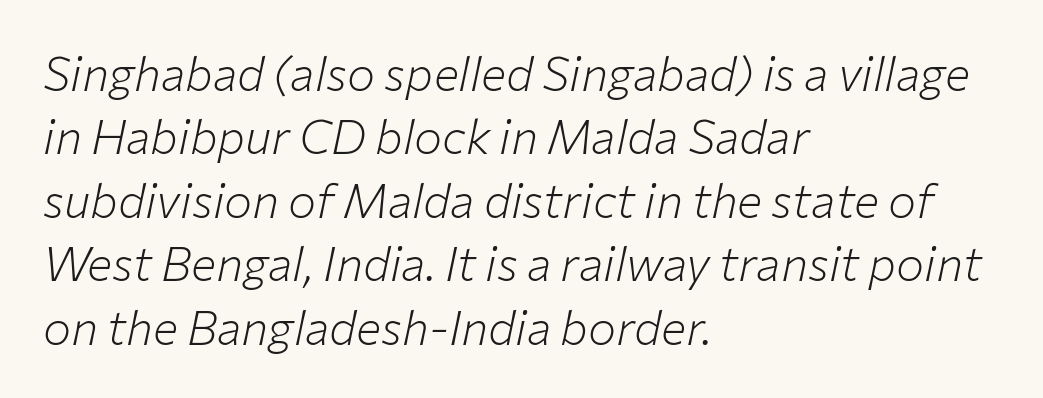
Does the leading feel generous? No, just average. Here the glyphs are tracked normally, forming tight word shapes. Notice how the stems are inclined rather than vertical — that's the hallmark of italics. Stem width sits at or under what a default text font uses.
